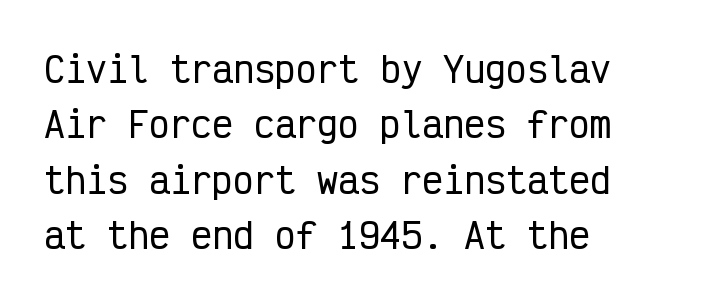
Q: Is the text italic (slanted)? A: No, it is upright.
Q: Is the typeface a serif or a sans-serif typeface? A: Sans-serif.
Q: Is the text underlined? A: No.
Q: How is the paragraph aligned? A: Left-aligned.
Q: Is the spacing between letters normal or unusually wide? A: Normal.
Q: Is the spacing between lines tight, normal or loose? A: Normal.
Q: Width (condensed, normal, or wide)? A: Condensed.
Q: Stroke contrast? A: Low.
Q: x-height? A: Medium.
Q: Monospaced? A: Yes.
